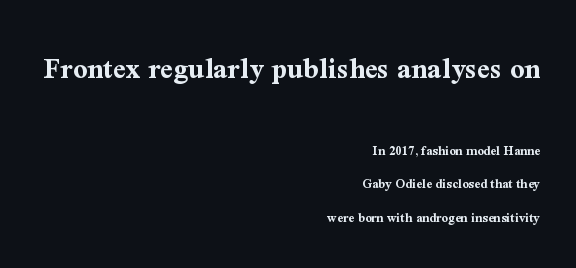
The image shows 31 px bold serif type, upright; set right-aligned, loose line spacing (2.41x), normal letter spacing, not underlined; the first (top) block is 2.21x larger; medium stroke contrast and a medium x-height.
